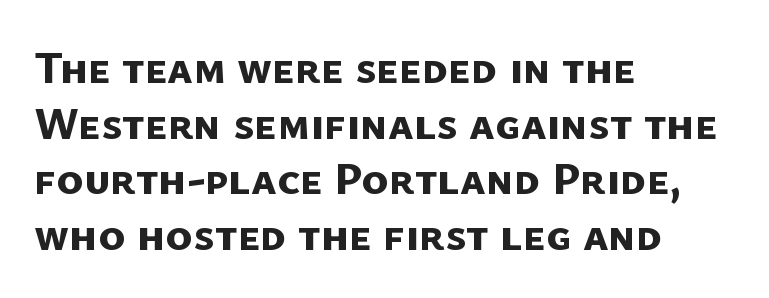
Has an underline been added? It has not. Compared with a centered layout, this one pins lines to the left instead. The typeface chosen for these lines omits serifs. Default kerning and tracking; the words read as compact shapes. In terms of weight, the rendering is a true, heavy bold.
